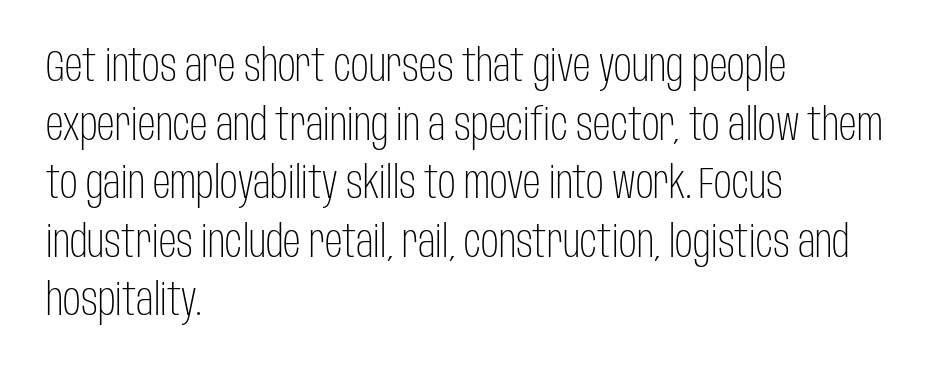
Summary of weight: not heavy and not bold. Varying glyph widths throughout — classic text-font behaviour. The designer left line spacing at the default. The face used here is a sans, in the tradition of grotesques and geometrics.
